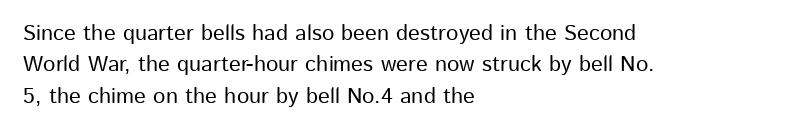
The image shows 22 px text type, upright; set left-aligned, normal line spacing (1.43x), normal letter spacing, not underlined.
